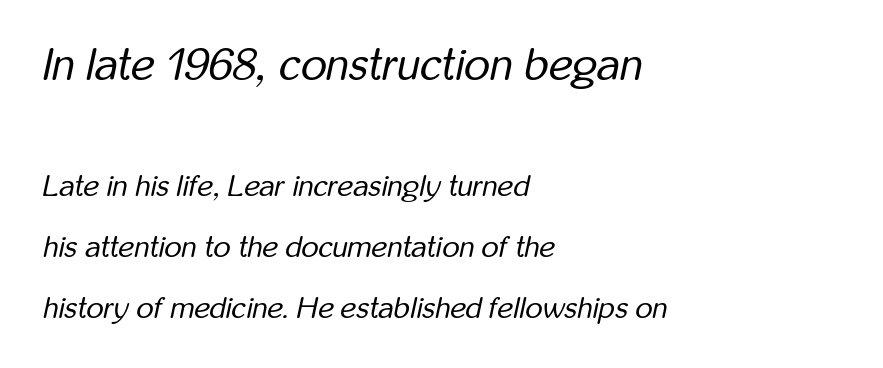
The image shows 45 px regular-weight, condensed type, italic (leaning right); set left-aligned, loose line spacing (2.04x), normal letter spacing, not underlined; the first (top) block is 1.5x larger; low stroke contrast and a medium x-height.
